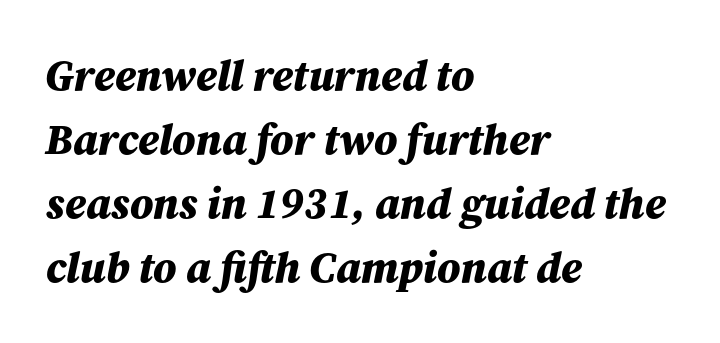
{"italic": "yes", "lean": "right", "slant_degrees": 12, "bold": "yes", "weight": "bold", "width": "normal", "stroke_contrast": "medium", "x_height": "medium", "monospaced": "no", "underline": "no", "align": "left", "line_spacing": "normal", "line_spacing_ratio": 1.49, "letter_spacing": "normal", "letter_spacing_em": 0.0, "glyph_px": 43}
